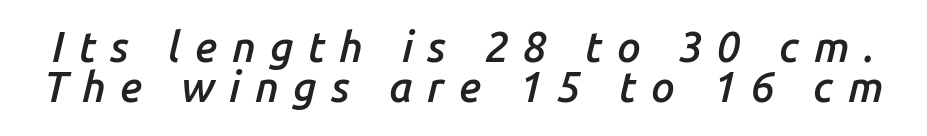
Note the varied advance widths — an 'i' is clearly narrower than an 'm'. How heavy is the stroke? Medium-heavy — a semibold, shy of bold. How would I describe the line gaps? Narrow and economical. Rendered with sloped, italic letterforms. How are the letters spaced? Widely, with obvious added tracking. Check the space under the baseline: it is left empty.
